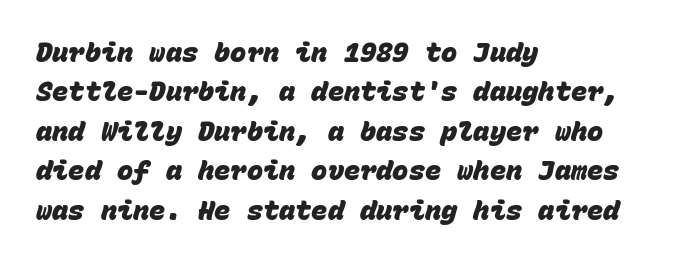
Q: Is the text bold? A: Yes.
Q: Is the text underlined? A: No.
Q: How is the paragraph aligned? A: Left-aligned.
Q: Is the spacing between letters normal or unusually wide? A: Normal.
Q: Is the spacing between lines tight, normal or loose? A: Normal.
